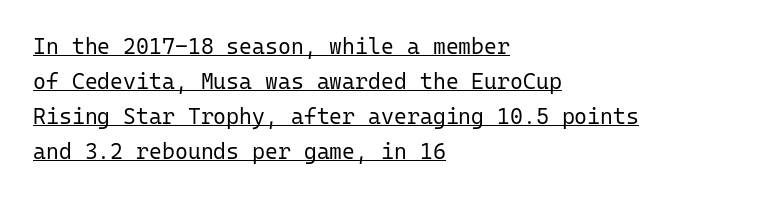
The image shows 22 px text type, upright; set left-aligned, normal line spacing (1.59x), normal letter spacing, underlined.
